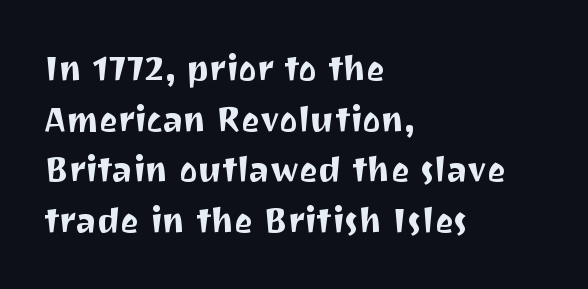
The image shows 35 px sans-serif type, upright; set left-aligned, normal line spacing (1.45x), normal letter spacing, not underlined; medium stroke contrast and a medium x-height.
